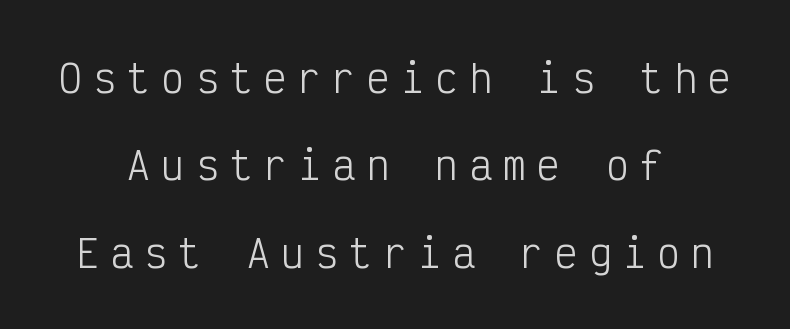
{"serif": "no", "italic": "no", "bold": "no", "weight": "light", "width": "condensed", "stroke_contrast": "low", "x_height": "medium", "monospaced": "yes", "underline": "no", "align": "center", "line_spacing": "loose", "line_spacing_ratio": 2.3, "letter_spacing": "wide", "letter_spacing_em": 0.3, "glyph_px": 38}
